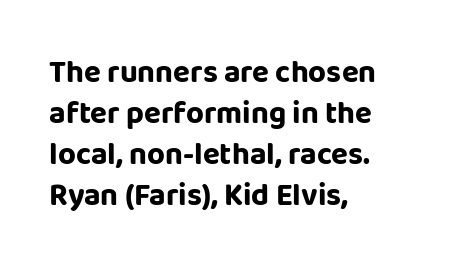
Q: Is the text bold? A: Yes.
Q: Is the text italic (slanted)? A: No, it is upright.
Q: Is the typeface a serif or a sans-serif typeface? A: Sans-serif.
Q: Is the text underlined? A: No.
Q: How is the paragraph aligned? A: Left-aligned.
Q: Is the spacing between letters normal or unusually wide? A: Normal.
Q: Is the spacing between lines tight, normal or loose? A: Normal.
Q: Width (condensed, normal, or wide)? A: Normal.
Q: Stroke contrast? A: Low.
Q: x-height? A: Large.
Q: Monospaced? A: No.
